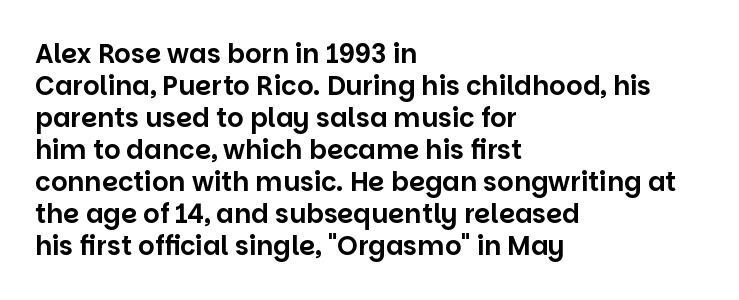
Standard letterfit; no display-style spreading of the glyphs. The string is rendered with underlining switched off. Compared with a centered layout, this one pins lines to the left instead. Vertical strokes here are truly vertical.
